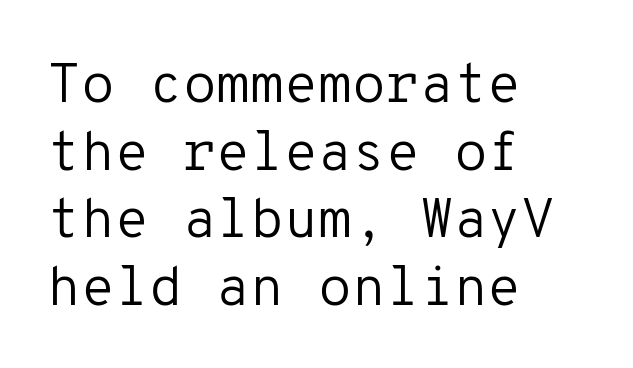
Q: Is the text bold? A: No.
Q: Is the text italic (slanted)? A: No, it is upright.
Q: Is the typeface a serif or a sans-serif typeface? A: Sans-serif.
Q: Is the text underlined? A: No.
Q: How is the paragraph aligned? A: Left-aligned.
Q: Is the spacing between letters normal or unusually wide? A: Normal.
Q: Width (condensed, normal, or wide)? A: Normal.
Q: Stroke contrast? A: Low.
Q: x-height? A: Medium.
Q: Monospaced? A: Yes.
